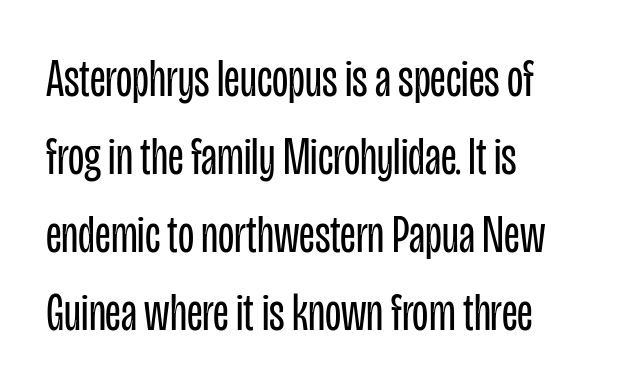
{"serif": "no", "italic": "no", "bold": "no", "weight": "regular", "width": "condensed", "stroke_contrast": "low", "x_height": "large", "monospaced": "no", "underline": "no", "align": "left", "line_spacing": "normal", "line_spacing_ratio": 1.47, "letter_spacing": "normal", "letter_spacing_em": 0.0, "glyph_px": 53}
